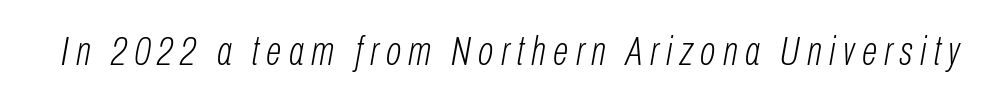
Italic? Definitely — the glyphs are oblique. Is the type heavy? It reads as light-to-regular instead. Varying glyph widths throughout — classic text-font behaviour. The string is rendered with underlining switched off.
